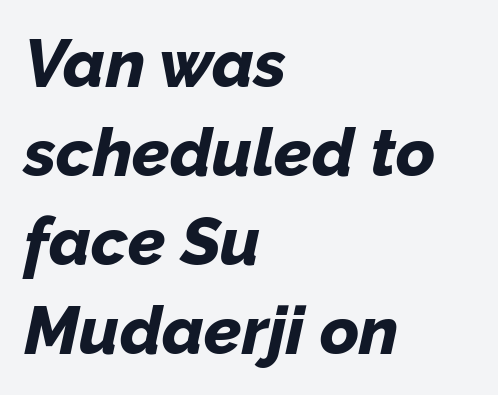
Q: Is the text bold? A: Yes.
Q: Is the text italic (slanted)? A: Yes, it leans right by about 12 degrees.
Q: Is the text underlined? A: No.
Q: How is the paragraph aligned? A: Left-aligned.
Q: Is the spacing between letters normal or unusually wide? A: Normal.
Q: Is the spacing between lines tight, normal or loose? A: Normal.
Q: Width (condensed, normal, or wide)? A: Normal.
Q: Stroke contrast? A: Low.
Q: x-height? A: Medium.
Q: Monospaced? A: No.
